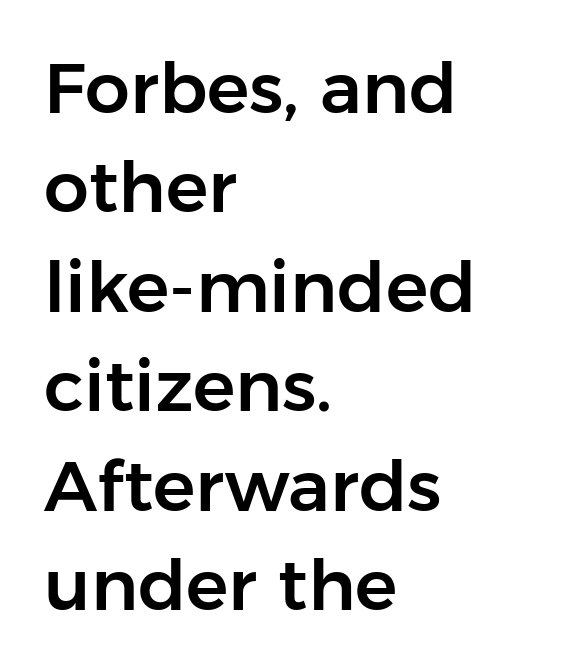
Q: Is the text italic (slanted)? A: No, it is upright.
Q: Is the typeface a serif or a sans-serif typeface? A: Sans-serif.
Q: Is the text underlined? A: No.
Q: How is the paragraph aligned? A: Left-aligned.
Q: Is the spacing between letters normal or unusually wide? A: Normal.
Q: Is the spacing between lines tight, normal or loose? A: Normal.
Q: Width (condensed, normal, or wide)? A: Normal.
Q: Stroke contrast? A: Low.
Q: x-height? A: Medium.
Q: Monospaced? A: No.
